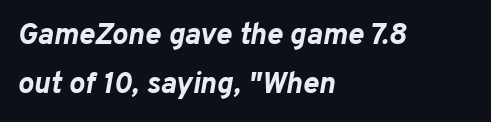
The image shows 30 px bold type, italic (leaning right); set left-aligned, normal line spacing (1.62x), normal letter spacing, not underlined; low stroke contrast and a medium x-height.
